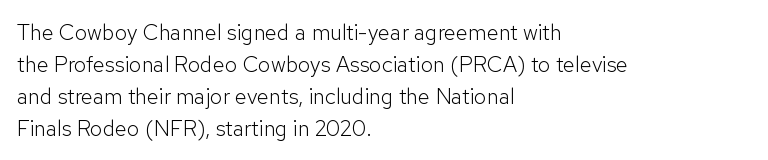
This sample uses an upright cut, with every glyph sitting square on the baseline. Check the space under the baseline: it is left empty. These lines are set flush left with a ragged right edge. Weight: not bold — regular or lighter.
